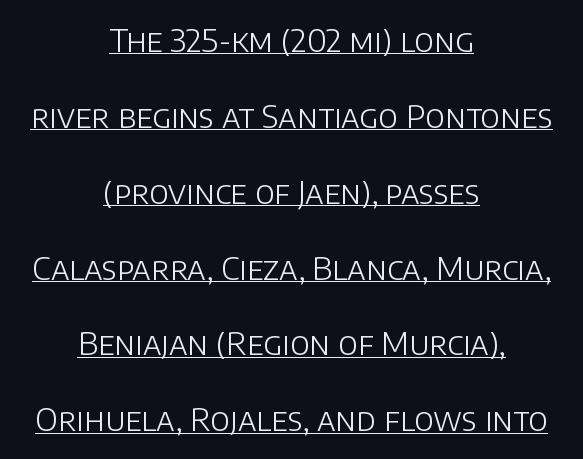
A baseline rule has been typeset under these characters. No extra tracking has been applied to these lines. Bold? No — there's no thickening of the strokes. Successive baselines arrive slowly, with a big drop between each.
